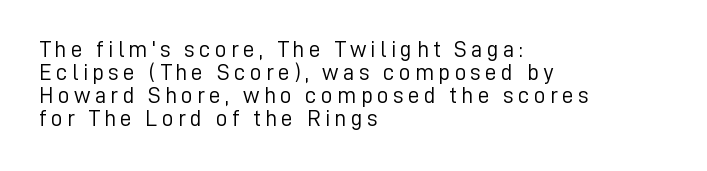
Q: Is the text bold? A: No.
Q: Is the text italic (slanted)? A: No, it is upright.
Q: Is the text underlined? A: No.
Q: How is the paragraph aligned? A: Left-aligned.
Q: Is the spacing between lines tight, normal or loose? A: Tight.
